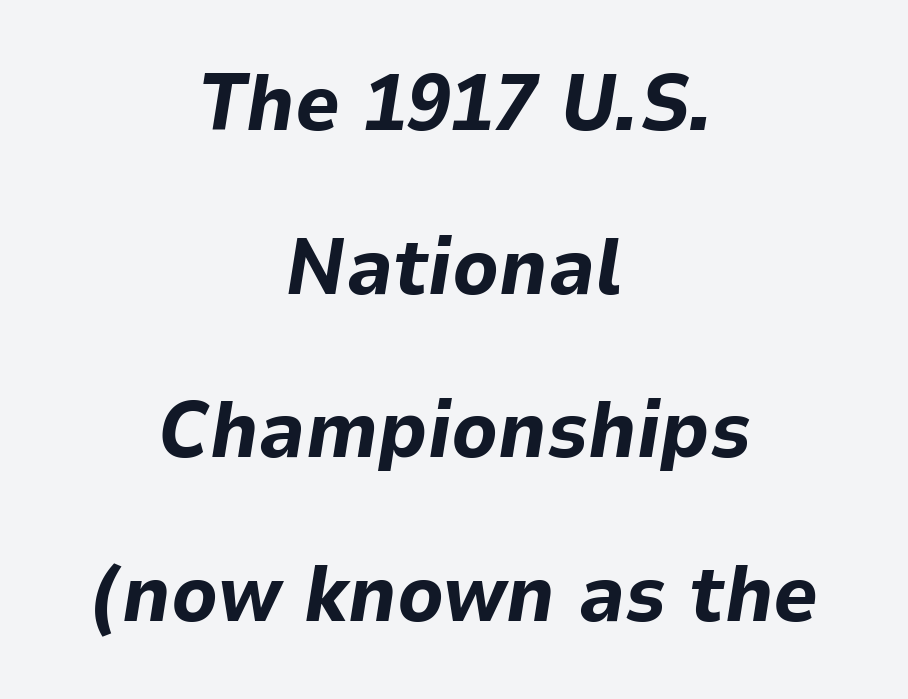
{"italic": "yes", "lean": "right", "slant_degrees": 9, "bold": "yes", "weight": "bold", "width": "normal", "stroke_contrast": "low", "x_height": "medium", "monospaced": "no", "underline": "no", "align": "center", "line_spacing": "loose", "line_spacing_ratio": 2.07, "letter_spacing": "normal", "letter_spacing_em": 0.0, "glyph_px": 79}
